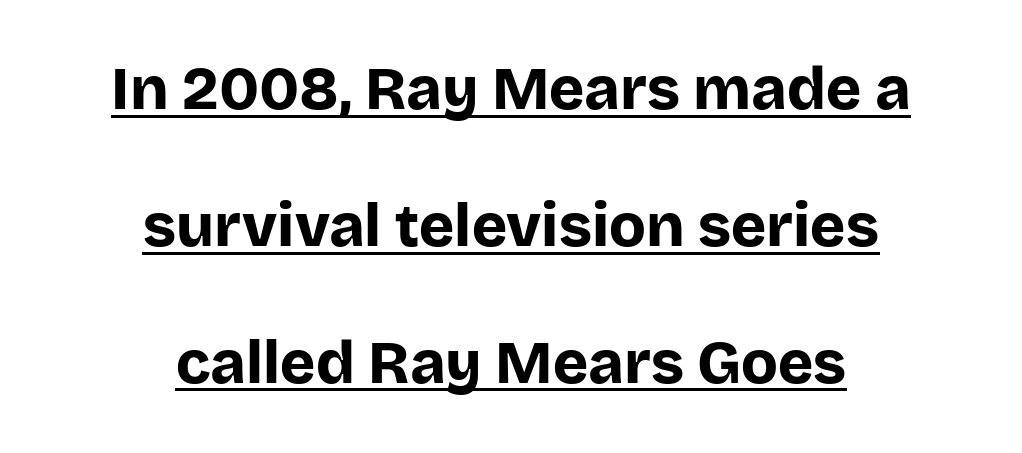
Q: Is the text bold? A: Yes.
Q: Is the text italic (slanted)? A: No, it is upright.
Q: Is the typeface a serif or a sans-serif typeface? A: Sans-serif.
Q: Is the text underlined? A: Yes.
Q: How is the paragraph aligned? A: Centered.
Q: Is the spacing between letters normal or unusually wide? A: Normal.
Q: Is the spacing between lines tight, normal or loose? A: Loose.
Q: Width (condensed, normal, or wide)? A: Normal.
Q: Stroke contrast? A: Low.
Q: x-height? A: Large.
Q: Monospaced? A: No.
